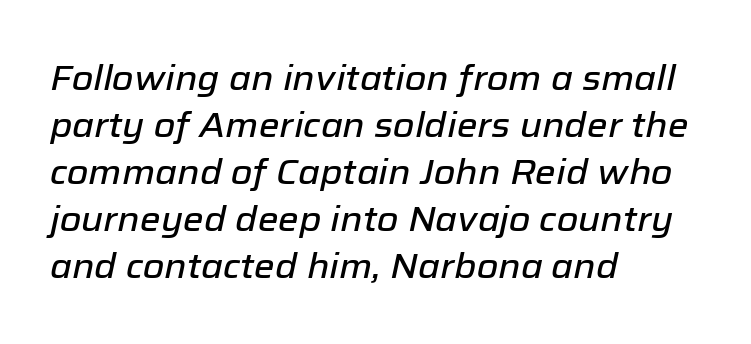
{"italic": "yes", "lean": "right", "slant_degrees": 12, "width": "normal", "stroke_contrast": "low", "x_height": "medium", "monospaced": "no", "underline": "no", "align": "left", "line_spacing": "normal", "line_spacing_ratio": 1.34, "letter_spacing": "normal", "letter_spacing_em": 0.0, "glyph_px": 35}
